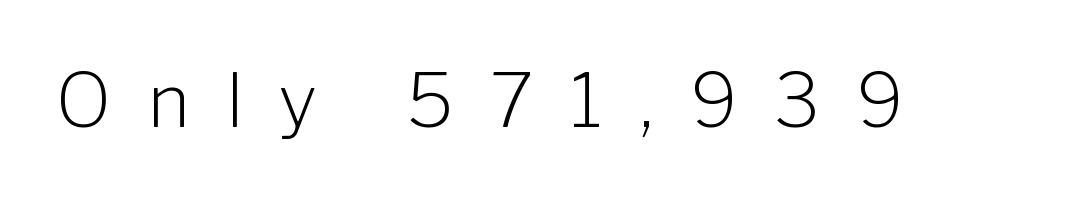
{"serif": "no", "italic": "no", "bold": "no", "weight": "light", "width": "normal", "stroke_contrast": "low", "x_height": "medium", "monospaced": "no", "underline": "no", "letter_spacing": "wide", "letter_spacing_em": 0.49, "glyph_px": 74}
